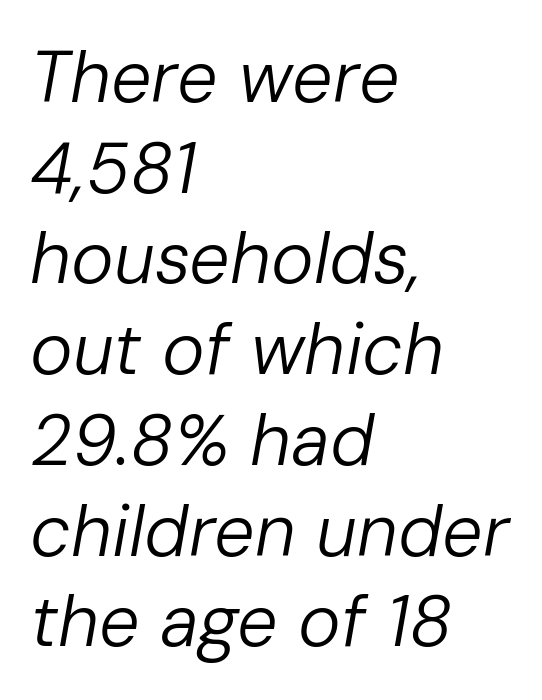
The image shows 72 px regular-weight type, italic (leaning right); set left-aligned, normal line spacing (1.26x), normal letter spacing, not underlined; low stroke contrast and a medium x-height.
